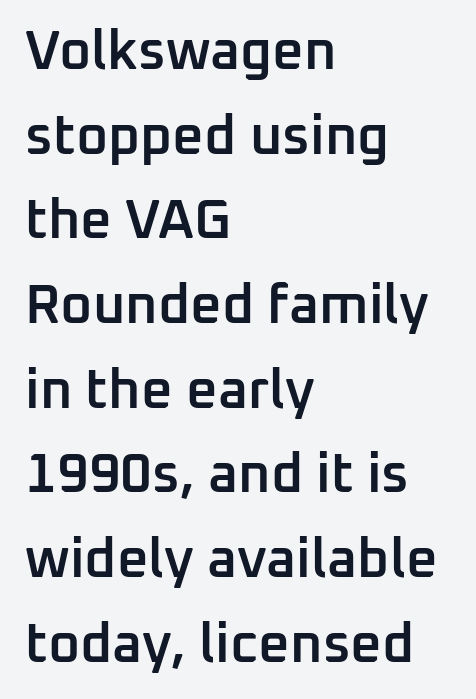
The image shows 55 px semibold sans-serif type, upright; set left-aligned, normal line spacing (1.54x), normal letter spacing, not underlined; low stroke contrast and a medium x-height.
